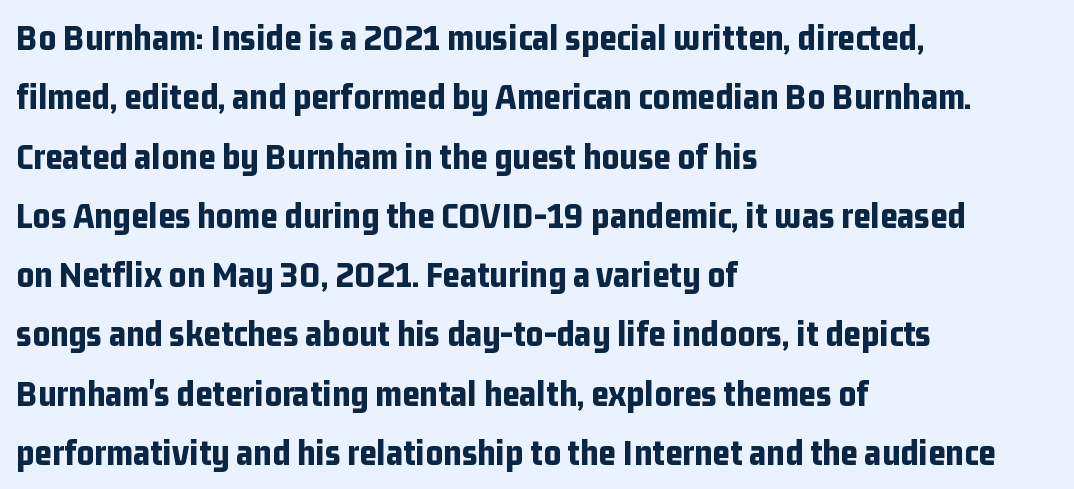
The image shows 38 px bold, condensed sans-serif type, upright; set left-aligned, normal line spacing (1.56x), normal letter spacing, not underlined; low stroke contrast and a medium x-height.
